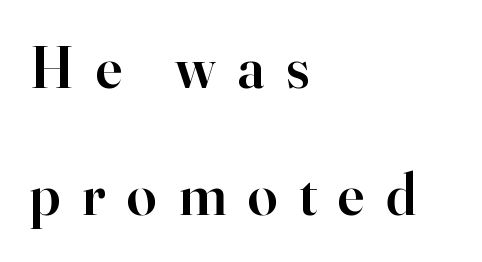
Spacing verdict: proportional, widths tailored to each character. Posture: straight, roman, zero tilt. Teacher's note: observe the even left margin — that is flush-left alignment. The letters are spread apart with noticeably loose tracking. Serifs: yes, visible at the terminals of the letterforms. A somewhat darkened texture: the type is semibold rather than bold.
